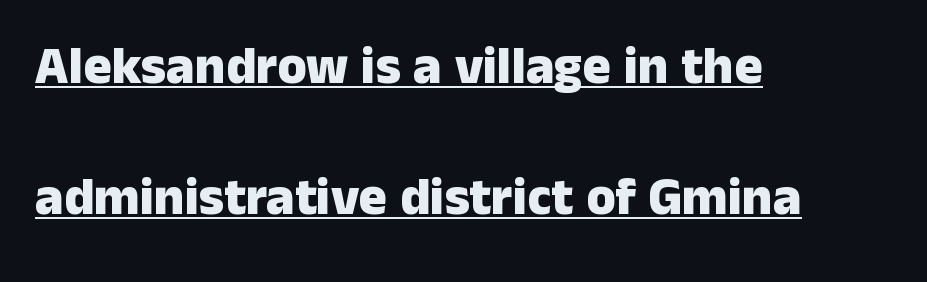
The passage shown is underscored from start to finish. Leftover space on each line is placed entirely after the last word. What stands out about the letter spacing? Nothing — it is the standard amount. The rendering uses natural spacing where letterforms have individual widths. Quick note: not italic, upright.
